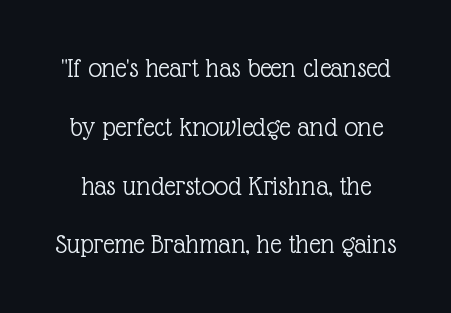
The image shows 28 px light serif type, upright; set loose line spacing (2.1x), normal letter spacing, not underlined; a medium x-height.
